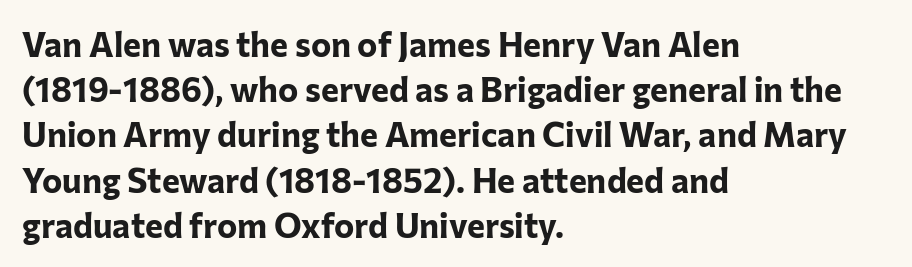
Q: Is the text bold? A: Yes.
Q: Is the text italic (slanted)? A: No, it is upright.
Q: Is the typeface a serif or a sans-serif typeface? A: Sans-serif.
Q: Is the text underlined? A: No.
Q: How is the paragraph aligned? A: Left-aligned.
Q: Is the spacing between letters normal or unusually wide? A: Normal.
Q: Is the spacing between lines tight, normal or loose? A: Normal.
Q: Width (condensed, normal, or wide)? A: Normal.
Q: Stroke contrast? A: Low.
Q: x-height? A: Medium.
Q: Monospaced? A: No.
